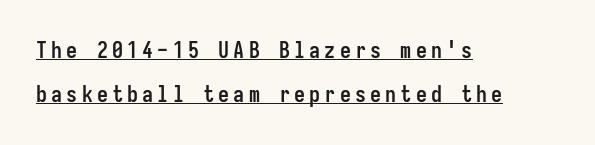
Q: Is the text bold? A: Yes.
Q: Is the text italic (slanted)? A: No, it is upright.
Q: Is the text underlined? A: Yes.
Q: How is the paragraph aligned? A: Left-aligned.
Q: Is the spacing between lines tight, normal or loose? A: Loose.
